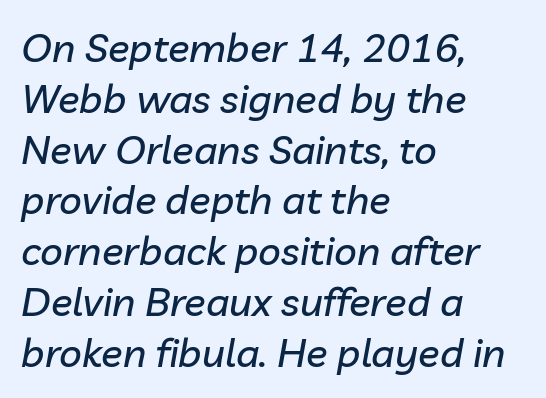
Q: Is the text italic (slanted)? A: Yes, it leans right by about 10 degrees.
Q: Is the text underlined? A: No.
Q: How is the paragraph aligned? A: Left-aligned.
Q: Is the spacing between letters normal or unusually wide? A: Normal.
Q: Is the spacing between lines tight, normal or loose? A: Normal.
Q: Width (condensed, normal, or wide)? A: Normal.
Q: Stroke contrast? A: Low.
Q: x-height? A: Medium.
Q: Monospaced? A: No.
